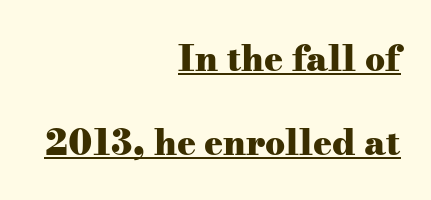
The image shows 35 px heavy, wide serif type, upright; set right-aligned, loose line spacing (2.39x), normal letter spacing, underlined; medium stroke contrast and a small x-height.
